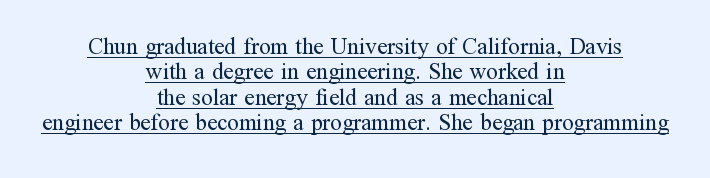
Q: Is the text bold? A: No.
Q: Is the text italic (slanted)? A: No, it is upright.
Q: Is the text underlined? A: Yes.
Q: How is the paragraph aligned? A: Centered.
Q: Is the spacing between letters normal or unusually wide? A: Normal.
Q: Is the spacing between lines tight, normal or loose? A: Tight.
